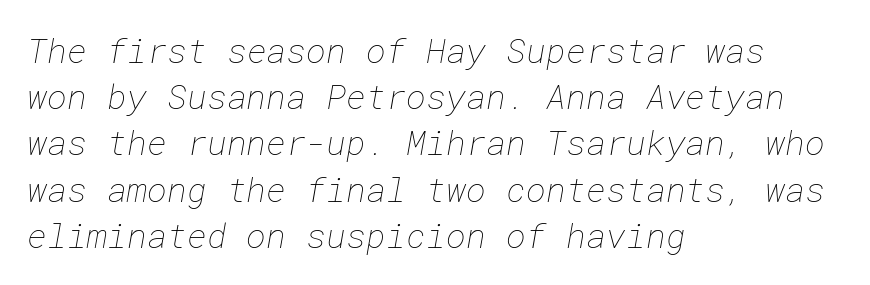
The image shows 34 px thin type; set left-aligned, normal line spacing (1.36x), normal letter spacing, not underlined; low stroke contrast and a medium x-height.
